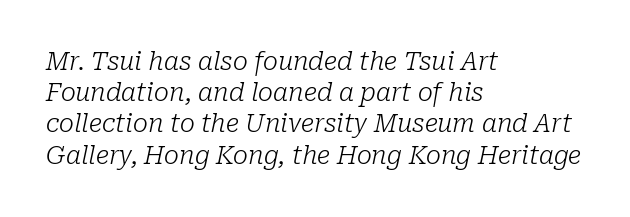
{"italic": "yes", "lean": "right", "slant_degrees": 10, "bold": "no", "underline": "no", "align": "left", "line_spacing": "normal", "line_spacing_ratio": 1.25, "letter_spacing": "normal", "letter_spacing_em": 0.0, "glyph_px": 25}
